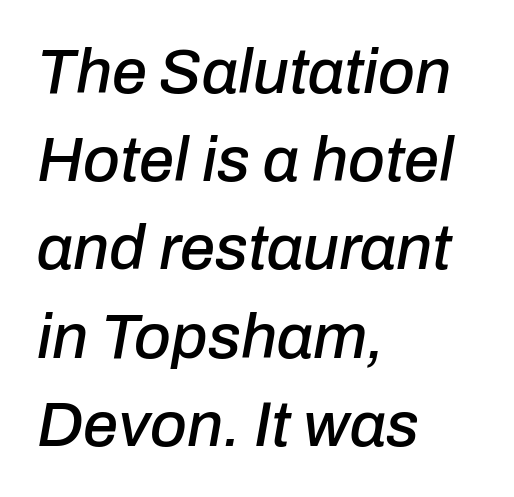
This sample keeps an unexceptional amount of space between lines. A typesetter would mark this as italic. Tracking value appears to be zero — textbook default spacing. The paragraph has a hard left edge and a soft right edge. Only glyphs here, with clear space below each row.
